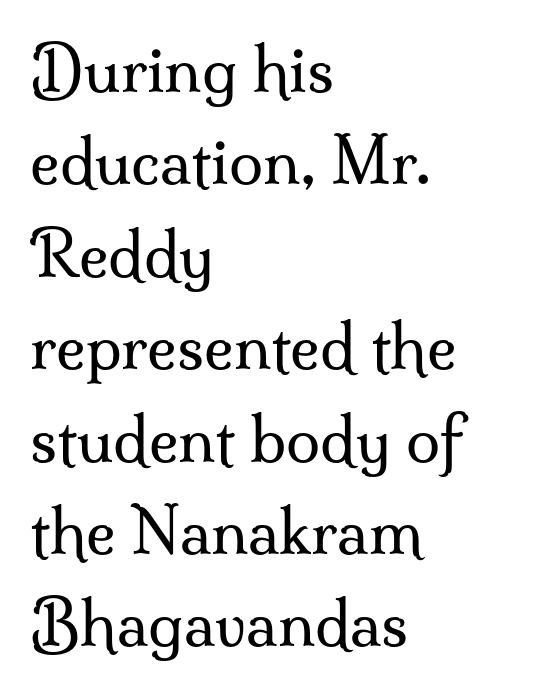
{"serif": "yes", "italic": "no", "bold": "no", "weight": "regular", "width": "normal", "stroke_contrast": "medium", "x_height": "small", "monospaced": "no", "underline": "no", "align": "left", "line_spacing": "normal", "line_spacing_ratio": 1.49, "letter_spacing": "normal", "letter_spacing_em": 0.0, "glyph_px": 62}
